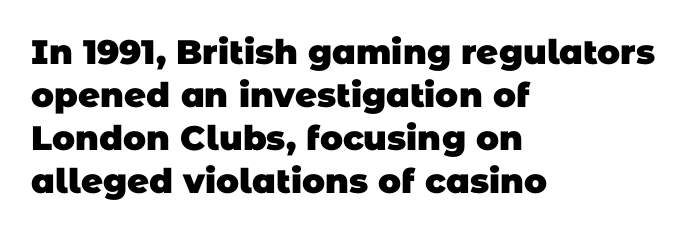
The image shows 34 px heavy sans-serif type; set left-aligned, normal line spacing (1.26x), normal letter spacing, not underlined; low stroke contrast and a large x-height.
